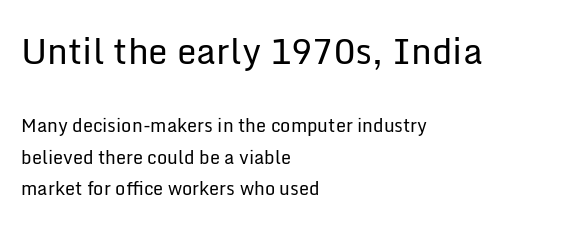
Each letter's strokes conclude bluntly, with no projecting serifs. Which of the two is more prominent by size? The first, at the top. Check the space under the baseline: it is left empty. Caption: standard tracking, unaltered. Unlike italic type, these characters show no tilt at all.
